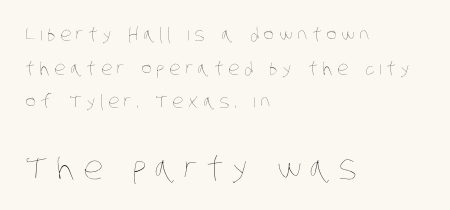
The image shows 32 px thin, condensed type; set left-aligned, line spacing 1.87x, unusually wide letter spacing (+0.25 em), not underlined; the second (bottom) block is 1.78x larger; low stroke contrast and a large x-height.
